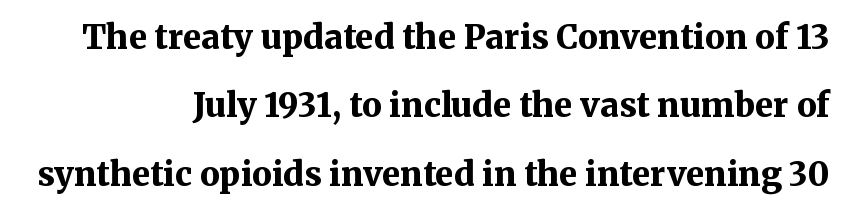
{"serif": "yes", "italic": "no", "bold": "yes", "weight": "bold", "width": "normal", "stroke_contrast": "medium", "x_height": "medium", "monospaced": "no", "underline": "no", "align": "right", "line_spacing": "loose", "line_spacing_ratio": 2.07, "letter_spacing": "normal", "letter_spacing_em": 0.0, "glyph_px": 33}
